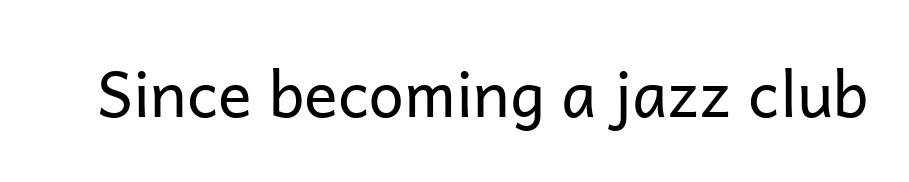
The image shows 63 px regular-weight sans-serif type, upright; set normal letter spacing, not underlined; low stroke contrast and a medium x-height.
